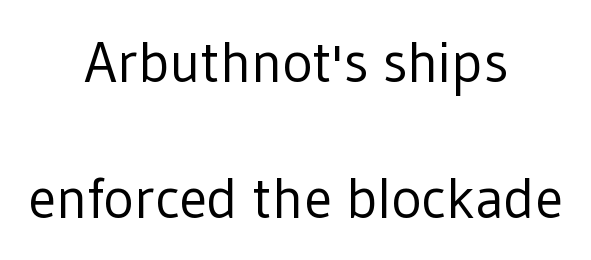
The image shows 57 px regular-weight sans-serif type, upright; set centered, loose line spacing (2.38x), normal letter spacing, not underlined; low stroke contrast and a medium x-height.
